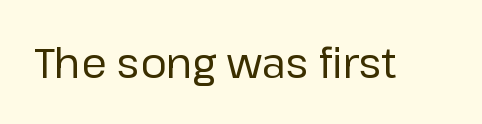
The strip under each line holds only bare page. Summary of weight: not heavy and not bold. Do the letters lean? They stand straight. A typesetter would call this zero additional tracking. Note: no serifs on the glyphs.
